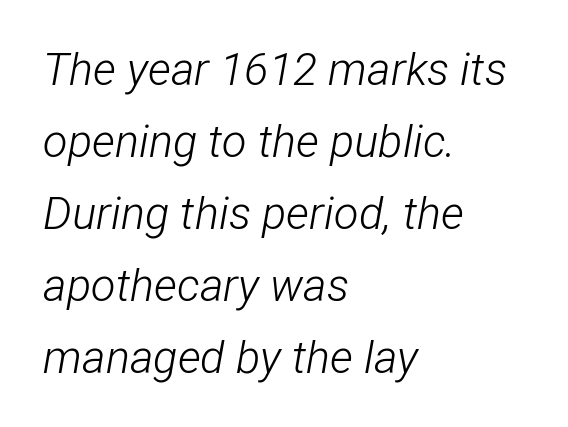
Q: Is the text bold? A: No.
Q: Is the text italic (slanted)? A: Yes, it leans right by about 12 degrees.
Q: Is the text underlined? A: No.
Q: How is the paragraph aligned? A: Left-aligned.
Q: Is the spacing between letters normal or unusually wide? A: Normal.
Q: Is the spacing between lines tight, normal or loose? A: Normal.
Q: Width (condensed, normal, or wide)? A: Condensed.
Q: Stroke contrast? A: Low.
Q: x-height? A: Medium.
Q: Monospaced? A: No.
